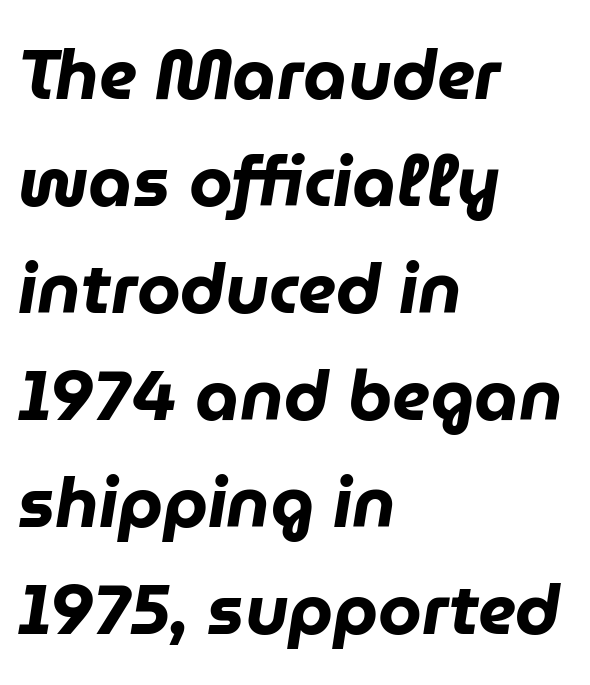
The image shows 70 px heavy type, italic (leaning right); set left-aligned, normal line spacing (1.53x), normal letter spacing, not underlined; low stroke contrast and a medium x-height.
